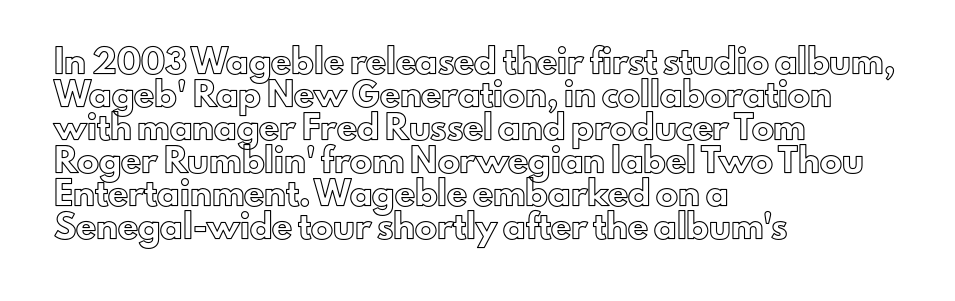
A clean baseline with only descenders dipping below it. Standard letterfit; no display-style spreading of the glyphs. Notice how descenders clear the ascenders below comfortably — that's standard leading. It's the straight-up-and-down kind of type. Does the copy run flush right? No — it runs flush left.
